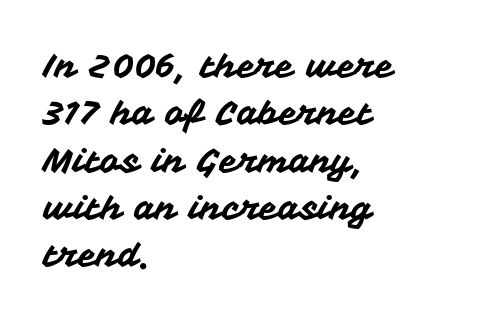
{"serif": "no", "width": "normal", "stroke_contrast": "medium", "x_height": "medium", "monospaced": "no", "underline": "no", "align": "left", "line_spacing": "normal", "line_spacing_ratio": 1.39, "letter_spacing": "normal", "letter_spacing_em": 0.0, "glyph_px": 34}
